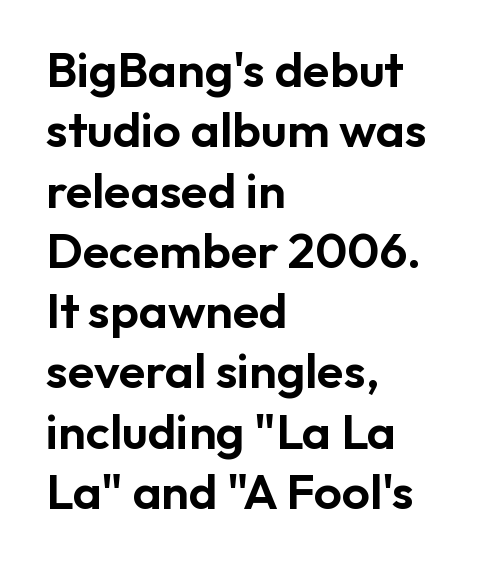
Letter spacing: default. Varying glyph widths throughout — classic text-font behaviour. No italicization has been applied; the sample stays upright. A bare baseline throughout the passage.
